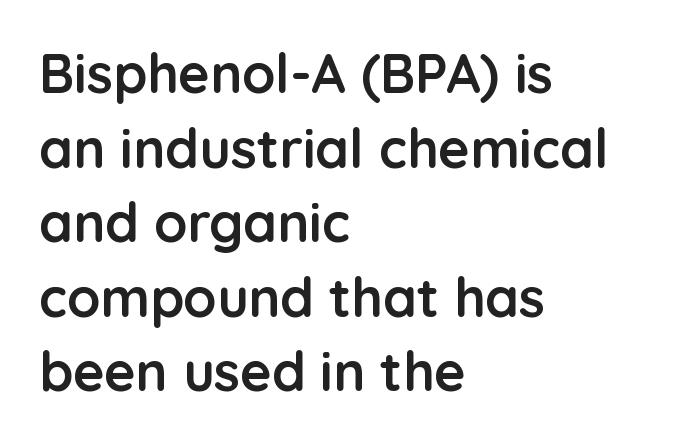
The image shows 54 px semibold sans-serif type, upright; set left-aligned, normal line spacing (1.38x), normal letter spacing, not underlined; low stroke contrast and a medium x-height.
